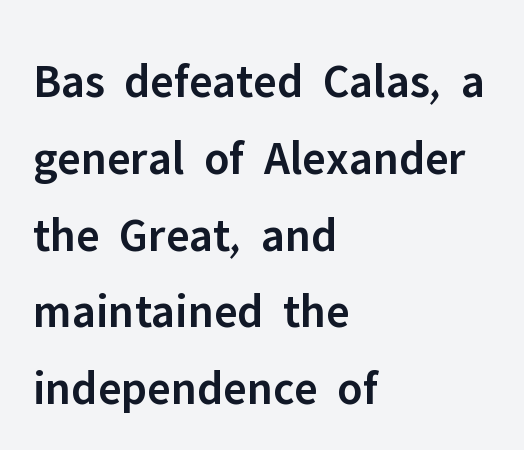
Q: Is the text bold? A: Semi-bold.
Q: Is the text italic (slanted)? A: No, it is upright.
Q: Is the typeface a serif or a sans-serif typeface? A: Sans-serif.
Q: Is the text underlined? A: No.
Q: How is the paragraph aligned? A: Left-aligned.
Q: Is the spacing between letters normal or unusually wide? A: Normal.
Q: Is the spacing between lines tight, normal or loose? A: Normal.
Q: Width (condensed, normal, or wide)? A: Normal.
Q: Stroke contrast? A: Low.
Q: x-height? A: Medium.
Q: Monospaced? A: No.
